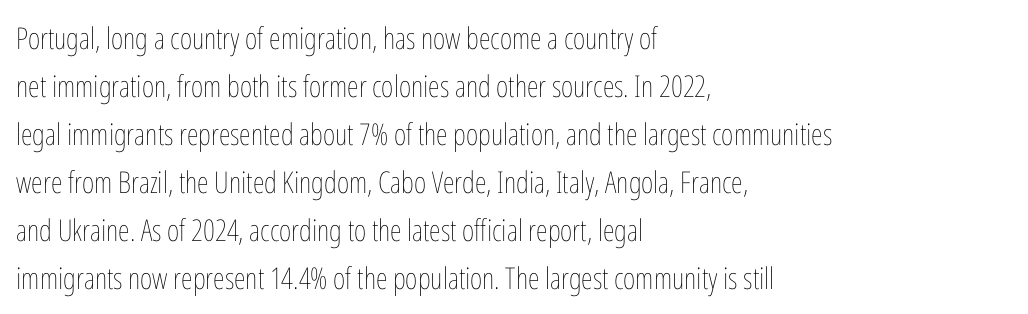
{"italic": "no", "bold": "no", "weight": "thin", "width": "condensed", "stroke_contrast": "low", "x_height": "medium", "monospaced": "no", "underline": "no", "align": "left", "line_spacing": "normal", "line_spacing_ratio": 1.6, "letter_spacing": "normal", "letter_spacing_em": 0.0, "glyph_px": 30}
